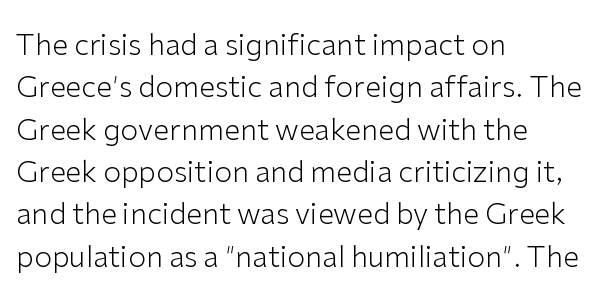
{"serif": "no", "italic": "no", "bold": "no", "weight": "light", "width": "normal", "stroke_contrast": "low", "x_height": "medium", "monospaced": "no", "underline": "no", "align": "left", "line_spacing": "normal", "line_spacing_ratio": 1.46, "letter_spacing": "normal", "letter_spacing_em": 0.0, "glyph_px": 29}
